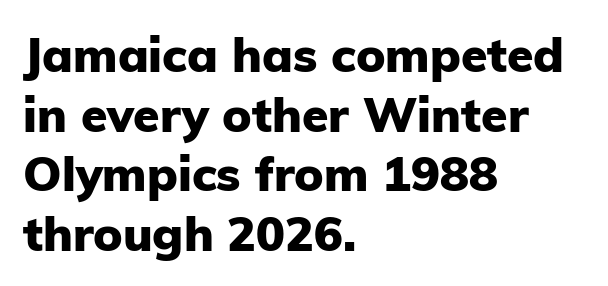
The image shows 48 px heavy sans-serif type, upright; set left-aligned, line spacing 1.24x, normal letter spacing, not underlined; low stroke contrast and a medium x-height.
